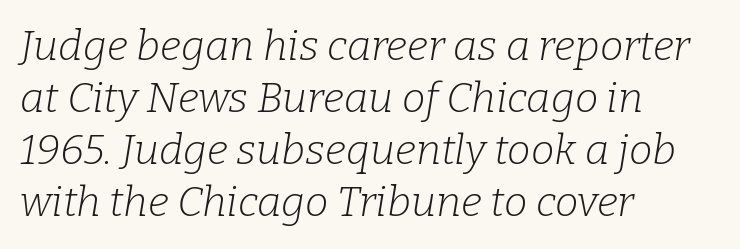
{"serif": "yes", "italic": "yes", "lean": "right", "slant_degrees": 9, "bold": "no", "weight": "light", "width": "normal", "stroke_contrast": "low", "x_height": "medium", "monospaced": "no", "underline": "no", "align": "left", "line_spacing_ratio": 1.24, "letter_spacing": "normal", "letter_spacing_em": 0.0, "glyph_px": 42}
